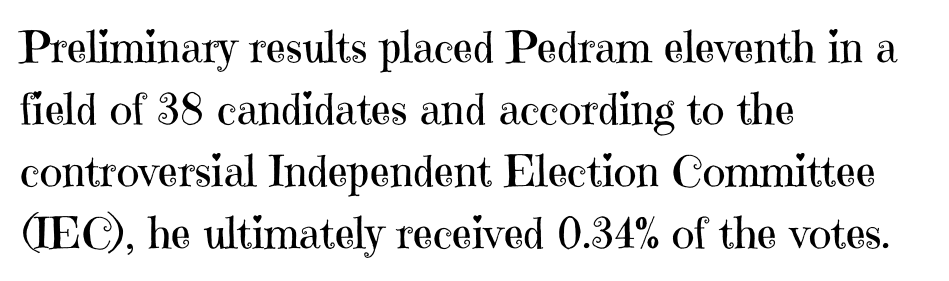
{"serif": "yes", "italic": "no", "bold": "no", "weight": "regular", "width": "normal", "stroke_contrast": "high", "x_height": "medium", "monospaced": "no", "underline": "no", "align": "left", "line_spacing": "normal", "line_spacing_ratio": 1.44, "letter_spacing": "normal", "letter_spacing_em": 0.0, "glyph_px": 43}
